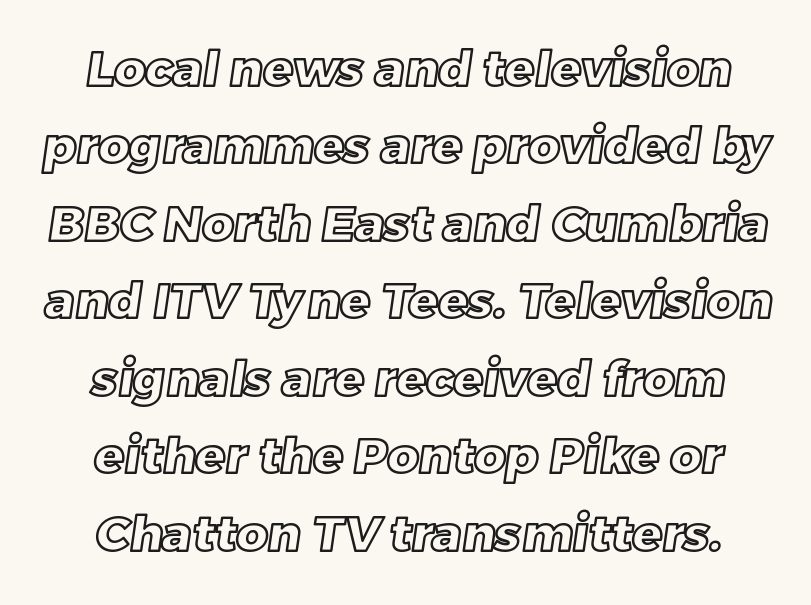
No word sits above an underline. Does extra space separate the letters? No, they use regular spacing. Varying glyph widths throughout — classic text-font behaviour. A normal amount of white space separates one row of letters from the next.
